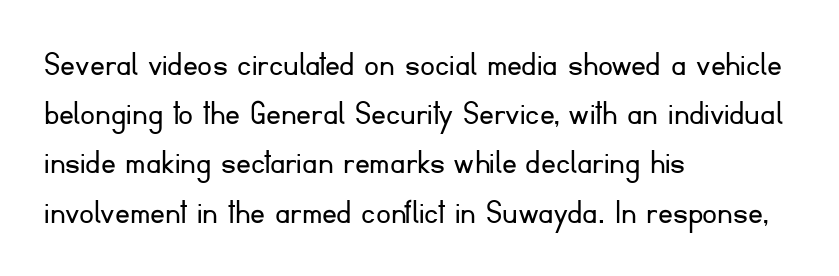
Q: Is the text bold? A: No.
Q: Is the text italic (slanted)? A: No, it is upright.
Q: Is the typeface a serif or a sans-serif typeface? A: Sans-serif.
Q: Is the text underlined? A: No.
Q: How is the paragraph aligned? A: Left-aligned.
Q: Is the spacing between letters normal or unusually wide? A: Normal.
Q: Is the spacing between lines tight, normal or loose? A: Normal.
Q: Width (condensed, normal, or wide)? A: Normal.
Q: Stroke contrast? A: Low.
Q: x-height? A: Small.
Q: Monospaced? A: No.
